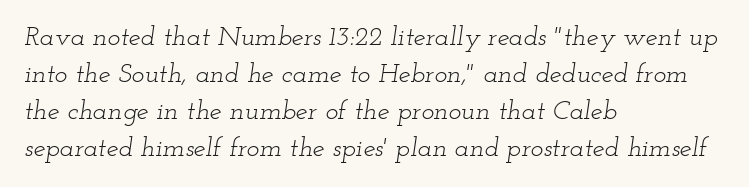
Q: Is the text bold? A: No.
Q: Is the text italic (slanted)? A: Yes, it leans right by about 12 degrees.
Q: Is the text underlined? A: No.
Q: How is the paragraph aligned? A: Left-aligned.
Q: Is the spacing between letters normal or unusually wide? A: Normal.
Q: Is the spacing between lines tight, normal or loose? A: Normal.
